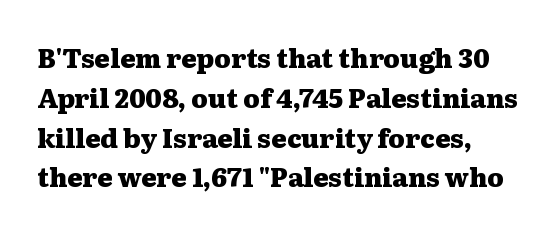
Plenty of ink on the page — the face is bold. Vertical spacing — default. Descenders hang freely into open space. All the whitespace from short lines collects on the right. This rendering leaves character spacing at its baseline value. Do the letters lean? They stand straight.
